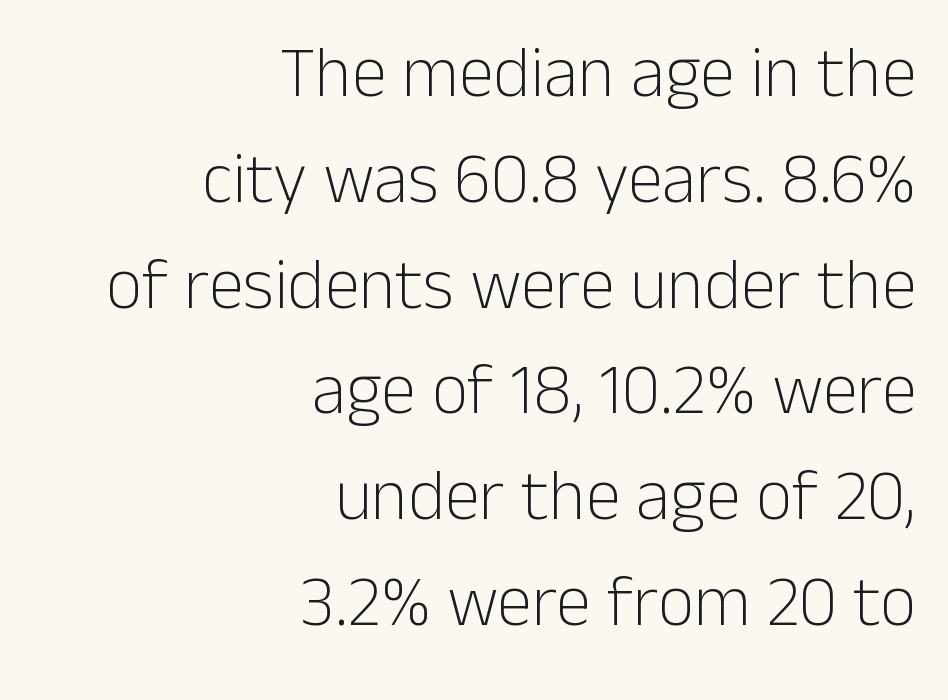
{"serif": "no", "italic": "no", "bold": "no", "weight": "light", "width": "normal", "stroke_contrast": "low", "x_height": "medium", "monospaced": "no", "underline": "no", "align": "right", "line_spacing": "normal", "line_spacing_ratio": 1.49, "letter_spacing": "normal", "letter_spacing_em": 0.0, "glyph_px": 71}
